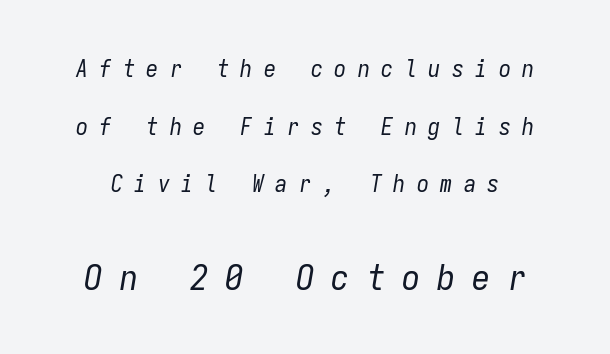
{"italic": "yes", "lean": "right", "slant_degrees": 9, "bold": "no", "weight": "regular", "width": "condensed", "stroke_contrast": "low", "x_height": "medium", "monospaced": "yes", "underline": "no", "line_spacing": "loose", "line_spacing_ratio": 2.4, "letter_spacing": "wide", "letter_spacing_em": 0.48, "larger_block": "second", "size_ratio": 1.5, "glyph_px": 36}
